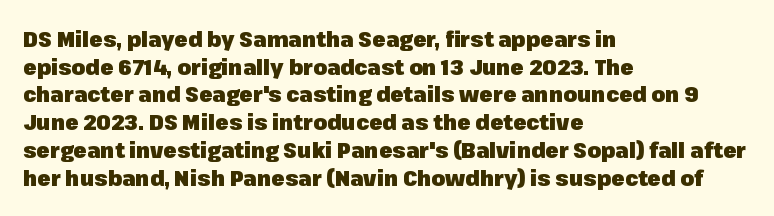
These words are printed bold, with thick strokes throughout. The string is rendered with underlining switched off. What's the leading like? Ordinary, nothing unusual. Tracking value appears to be zero — textbook default spacing. This rendering uses left alignment, leaving the right contour irregular. Every stem runs plumb, perpendicular to the baseline.
